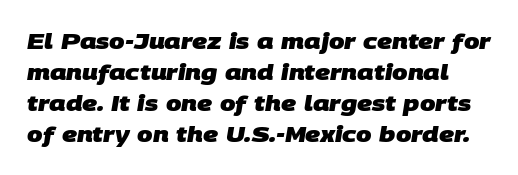
Q: Is the text bold? A: Yes.
Q: Is the text underlined? A: No.
Q: Is the spacing between letters normal or unusually wide? A: Normal.
Q: Is the spacing between lines tight, normal or loose? A: Normal.
